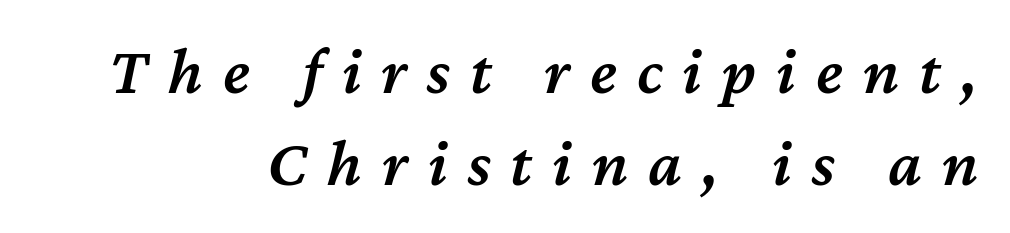
Q: Is the text bold? A: Semi-bold.
Q: Is the text italic (slanted)? A: Yes, it leans right by about 12 degrees.
Q: Is the text underlined? A: No.
Q: How is the paragraph aligned? A: Right-aligned.
Q: Is the spacing between letters normal or unusually wide? A: Unusually wide.
Q: Is the spacing between lines tight, normal or loose? A: Normal.
Q: Width (condensed, normal, or wide)? A: Normal.
Q: Stroke contrast? A: Medium.
Q: x-height? A: Medium.
Q: Monospaced? A: No.
